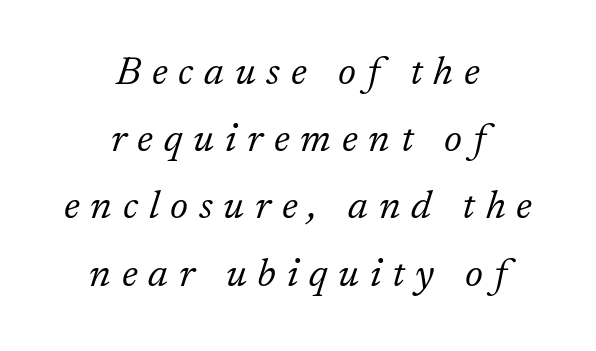
Q: Is the text bold? A: No.
Q: Is the text italic (slanted)? A: Yes, it leans right by about 17 degrees.
Q: Is the typeface a serif or a sans-serif typeface? A: Serif.
Q: Is the text underlined? A: No.
Q: How is the paragraph aligned? A: Centered.
Q: Is the spacing between letters normal or unusually wide? A: Unusually wide.
Q: Is the spacing between lines tight, normal or loose? A: Normal.
Q: Width (condensed, normal, or wide)? A: Normal.
Q: Stroke contrast? A: Low.
Q: x-height? A: Medium.
Q: Monospaced? A: No.
